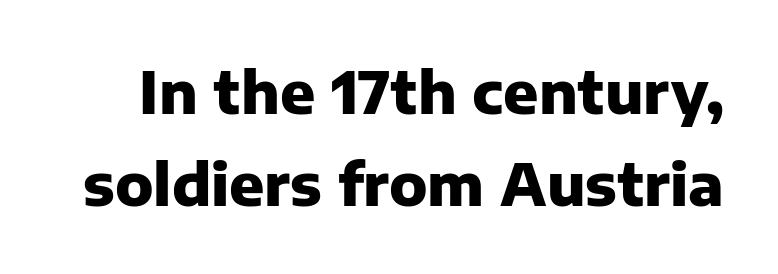
Q: Is the text bold? A: Yes.
Q: Is the text italic (slanted)? A: No, it is upright.
Q: Is the typeface a serif or a sans-serif typeface? A: Sans-serif.
Q: Is the text underlined? A: No.
Q: Is the spacing between letters normal or unusually wide? A: Normal.
Q: Is the spacing between lines tight, normal or loose? A: Normal.
Q: Width (condensed, normal, or wide)? A: Normal.
Q: Stroke contrast? A: Low.
Q: x-height? A: Medium.
Q: Monospaced? A: No.
